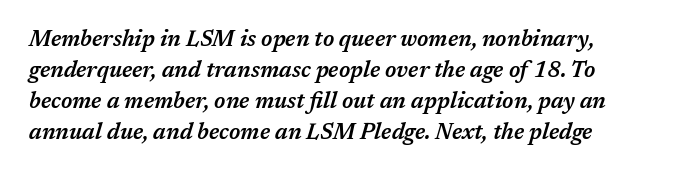
Q: Is the text bold? A: Semi-bold.
Q: Is the text italic (slanted)? A: Yes, it leans right by about 17 degrees.
Q: Is the text underlined? A: No.
Q: Is the spacing between letters normal or unusually wide? A: Normal.
Q: Is the spacing between lines tight, normal or loose? A: Normal.
